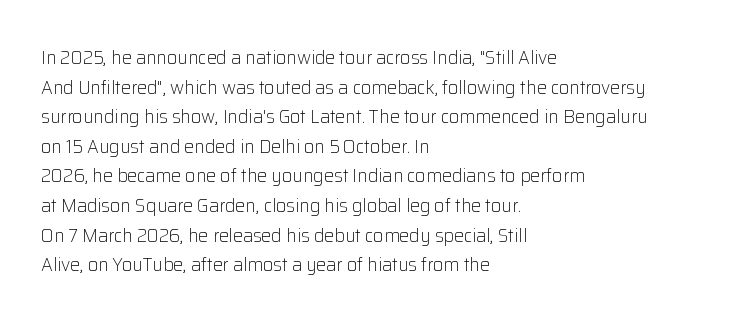
The image shows 20 px text type, upright; set left-aligned, normal line spacing (1.48x), normal letter spacing, not underlined.
